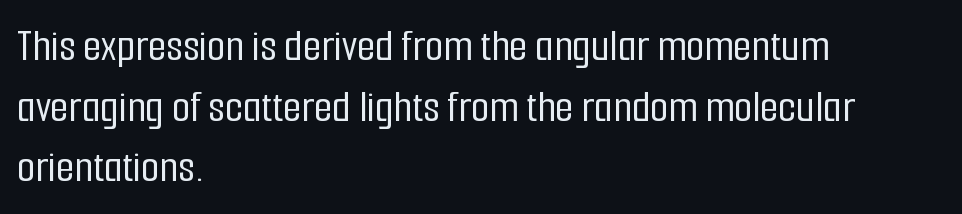
A classic flush-left, rag-right setting is used for this passage. Descenders hang freely into open space. Successive baselines arrive at the customary interval. The passage shown is typed in a proportional face where columns would drift. Font category for this specimen: sans-serif.
